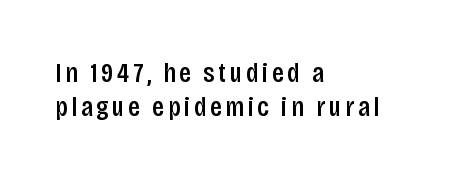
The image shows 28 px semibold, condensed sans-serif type, upright; set left-aligned, line spacing 1.2x, not underlined; low stroke contrast and a large x-height.
